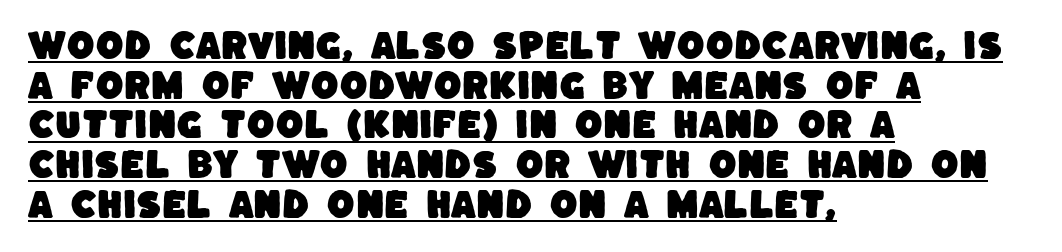
Alignment: flush left. The passage shown has conventional tracking throughout. Classification — sans serif. Looks like regular typesetting: each glyph gets only the width it needs.
